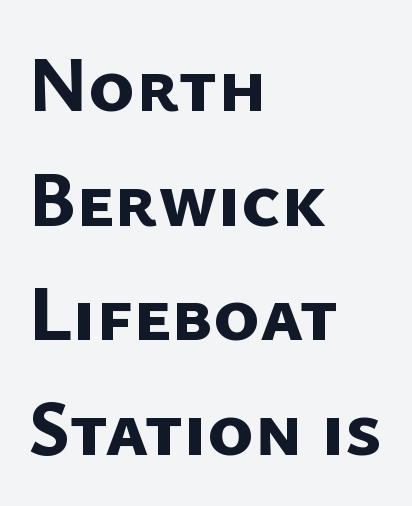
The image shows 78 px bold sans-serif type; set left-aligned, normal line spacing (1.47x), normal letter spacing, not underlined; low stroke contrast and a medium x-height.
